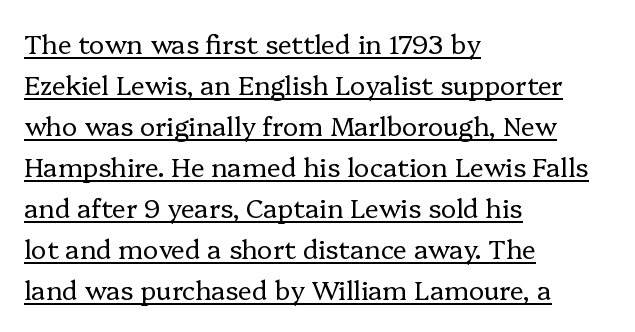
The image shows 26 px text type, upright; set left-aligned, normal line spacing (1.58x), normal letter spacing, underlined.
